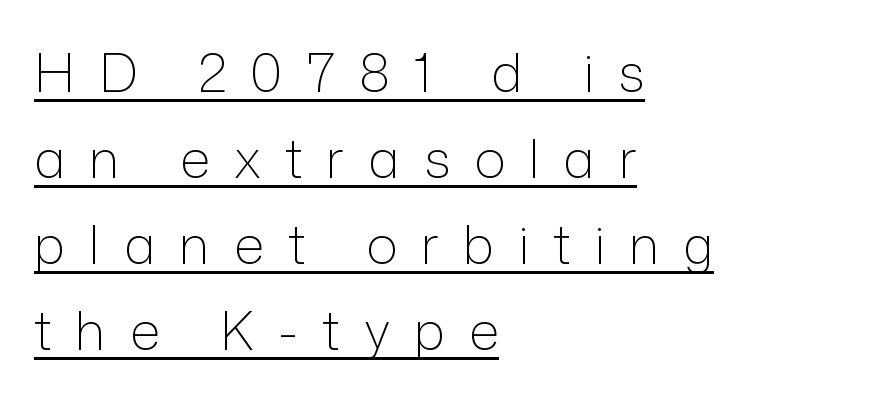
Regarding serifs, this sample does without them. Leading matches the norm, producing a regular column. Caption: multi-line text, flush left, ragged right. Someone cranked the tracking dial way up on this one. Think standard paragraph weight, or any step lighter than that. Caption: lettering with a line underneath.
